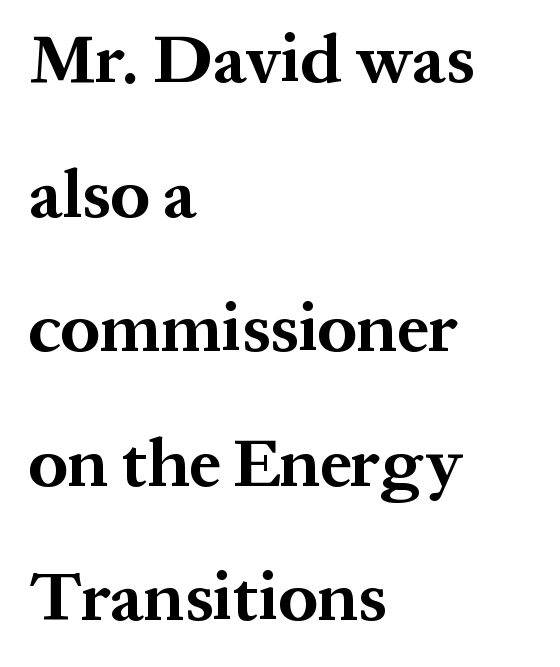
Does the type have serifs? Yes, each stem ends in a small foot. In terms of weight, the rendering is a true, heavy bold. You could call the tracking neutral — neither tight nor loose. Nobody drew a line under any word here.
